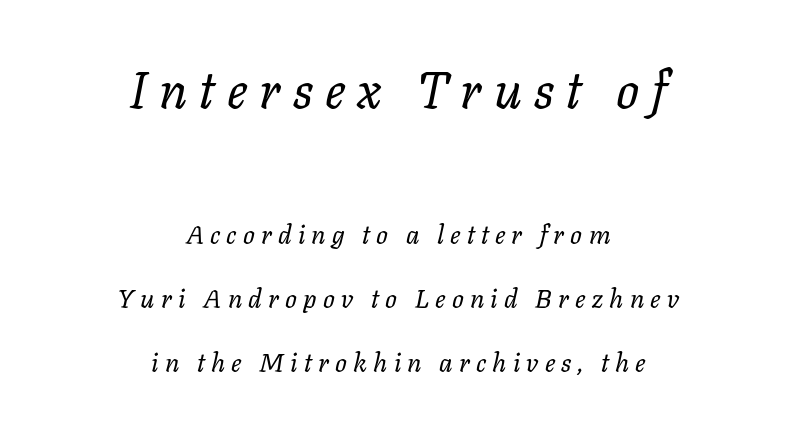
The paragraph shown floats in the horizontal middle. The whole block is typeset with a tilt. The passage shown has open, widely tracked lettering throughout. Block one is the big one; block two sits smaller underneath.
